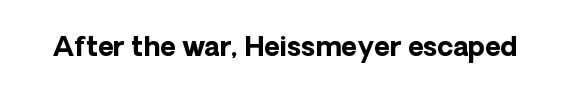
{"italic": "no", "bold": "yes", "underline": "no", "letter_spacing": "normal", "letter_spacing_em": 0.0, "glyph_px": 27}
